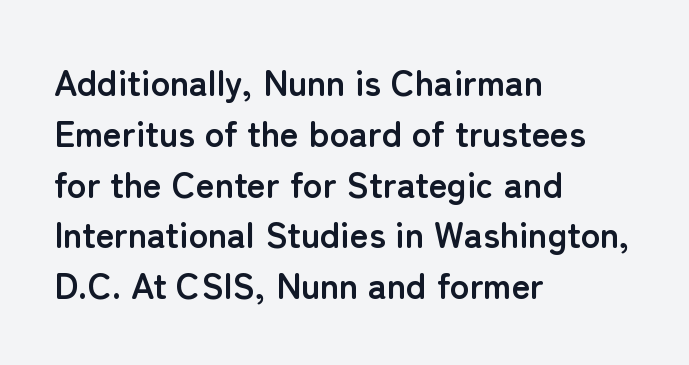
The image shows 36 px semibold sans-serif type, upright; set left-aligned, normal line spacing (1.41x), normal letter spacing, not underlined; low stroke contrast and a medium x-height.
